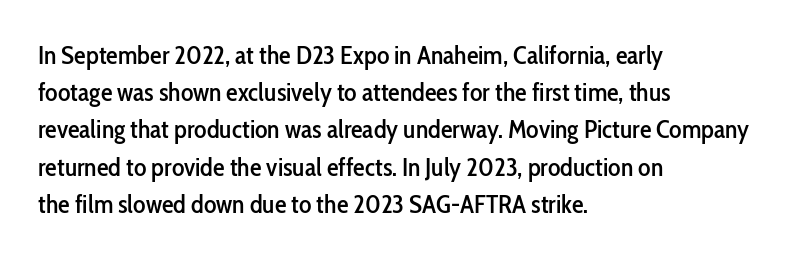
The passage is arranged the way most books set body copy — flush left. No extra tracking has been applied to these lines. You can tell it's not italic because the verticals are truly vertical. The leading is moderate, giving the passage an even texture. The specimen omits any rule beneath the text block's lines.
